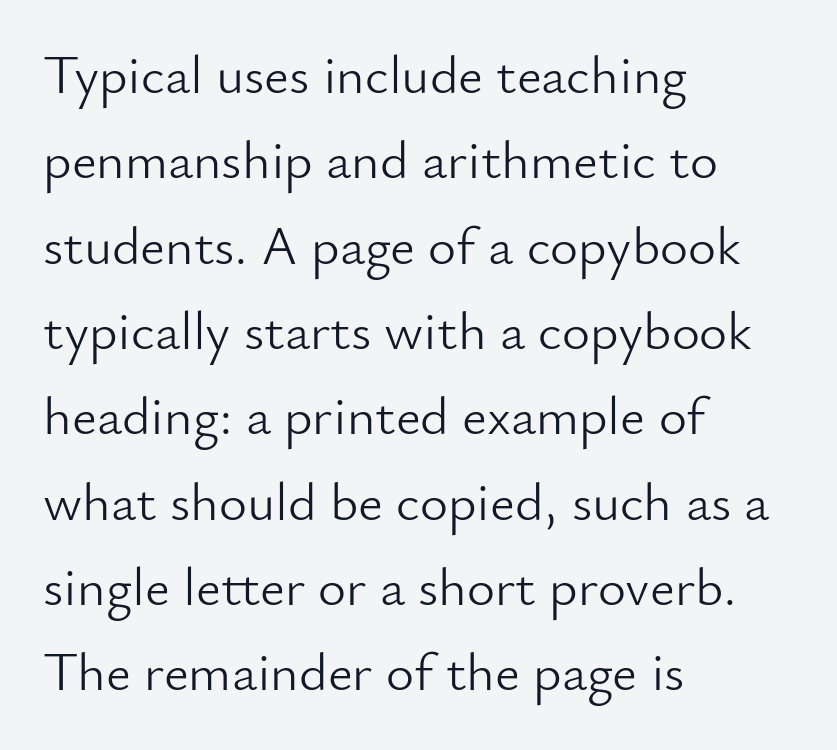
Q: Is the text bold? A: No.
Q: Is the text italic (slanted)? A: No, it is upright.
Q: Is the typeface a serif or a sans-serif typeface? A: Sans-serif.
Q: Is the text underlined? A: No.
Q: How is the paragraph aligned? A: Left-aligned.
Q: Is the spacing between letters normal or unusually wide? A: Normal.
Q: Is the spacing between lines tight, normal or loose? A: Normal.
Q: Width (condensed, normal, or wide)? A: Normal.
Q: Stroke contrast? A: Low.
Q: x-height? A: Small.
Q: Monospaced? A: No.
